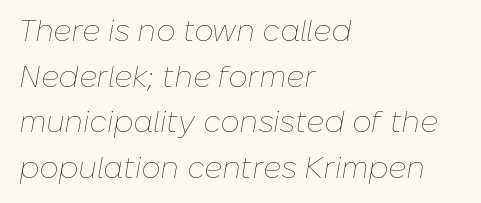
This block has exactly the height ordinary leading produces. Check the space under the baseline: it is left empty. Is the letter spacing exaggerated? No — it looks like the ordinary default. Where is the straight margin? On the left. The passage shown is typed in a proportional face where columns would drift.
